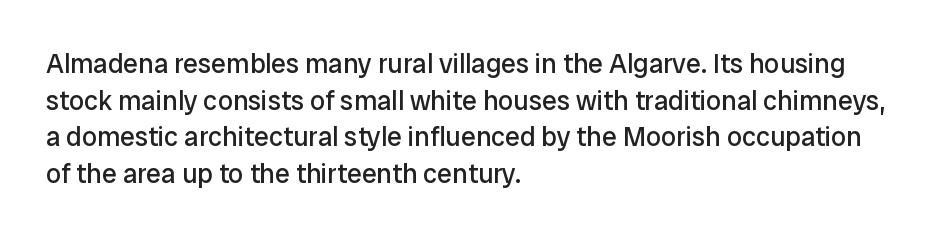
Q: Is the text bold? A: No.
Q: Is the text italic (slanted)? A: No, it is upright.
Q: Is the text underlined? A: No.
Q: How is the paragraph aligned? A: Left-aligned.
Q: Is the spacing between letters normal or unusually wide? A: Normal.
Q: Is the spacing between lines tight, normal or loose? A: Normal.
